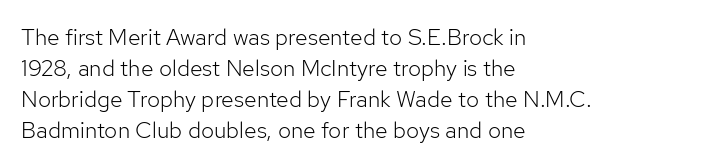
{"italic": "no", "bold": "no", "underline": "no", "align": "left", "line_spacing": "normal", "line_spacing_ratio": 1.35, "letter_spacing": "normal", "letter_spacing_em": 0.0, "glyph_px": 23}
